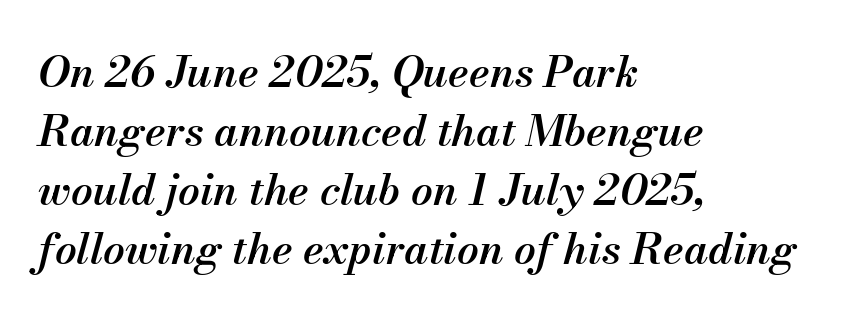
The image shows 43 px semibold type, italic (leaning right); set left-aligned, normal line spacing (1.37x), normal letter spacing, not underlined; medium stroke contrast and a small x-height.
